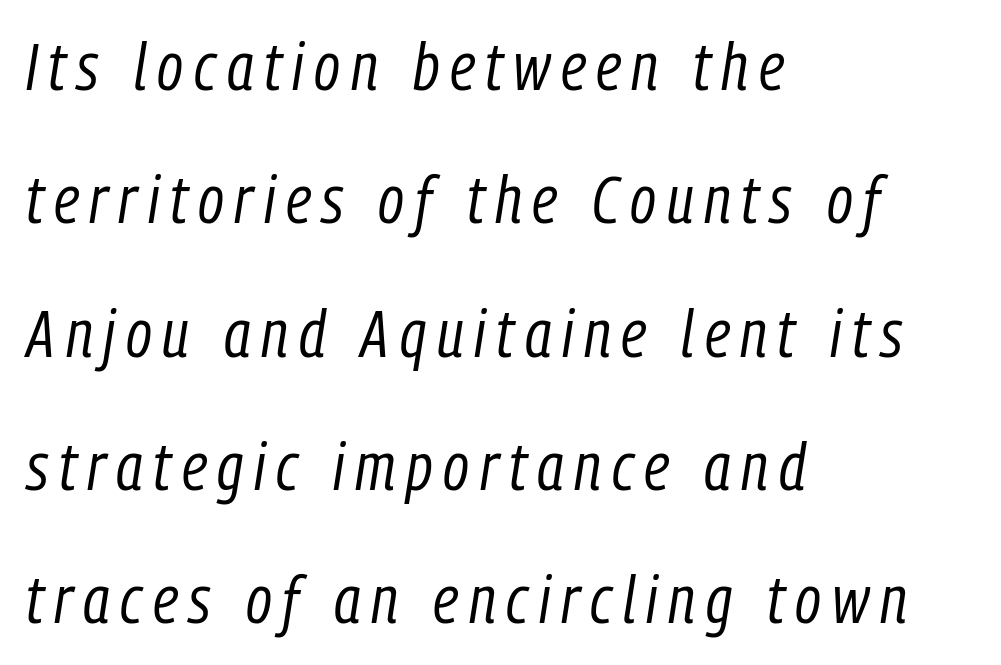
Q: Is the text bold? A: No.
Q: Is the text italic (slanted)? A: Yes, it leans right by about 9 degrees.
Q: Is the text underlined? A: No.
Q: How is the paragraph aligned? A: Left-aligned.
Q: Is the spacing between lines tight, normal or loose? A: Loose.
Q: Width (condensed, normal, or wide)? A: Condensed.
Q: Stroke contrast? A: Low.
Q: x-height? A: Medium.
Q: Monospaced? A: No.
